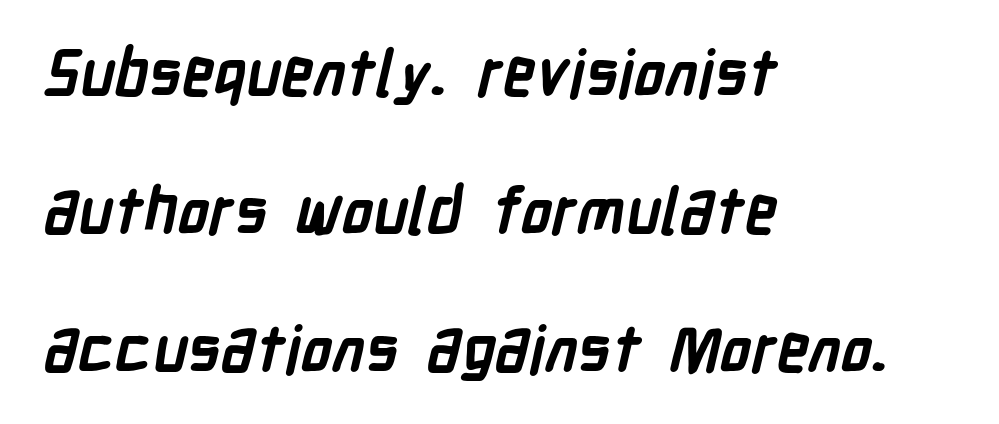
Q: Is the text bold? A: Yes.
Q: Is the typeface a serif or a sans-serif typeface? A: Sans-serif.
Q: Is the text underlined? A: No.
Q: How is the paragraph aligned? A: Left-aligned.
Q: Is the spacing between letters normal or unusually wide? A: Normal.
Q: Is the spacing between lines tight, normal or loose? A: Loose.
Q: Width (condensed, normal, or wide)? A: Condensed.
Q: Stroke contrast? A: Low.
Q: x-height? A: Medium.
Q: Monospaced? A: No.
